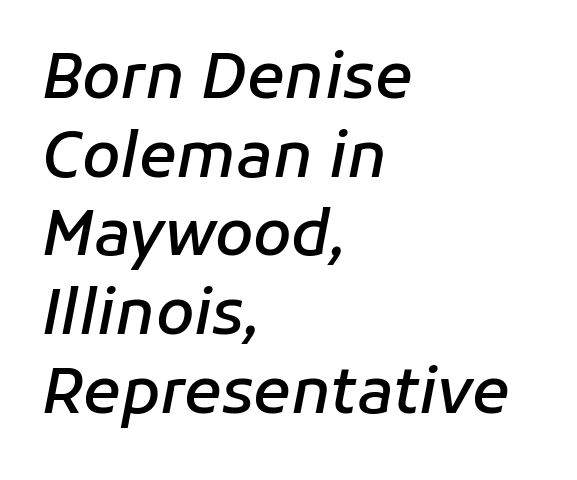
{"italic": "yes", "lean": "right", "slant_degrees": 11, "bold": "semi", "weight": "semibold", "width": "normal", "stroke_contrast": "low", "x_height": "medium", "monospaced": "no", "underline": "no", "align": "left", "line_spacing": "normal", "line_spacing_ratio": 1.27, "letter_spacing": "normal", "letter_spacing_em": 0.0, "glyph_px": 62}
